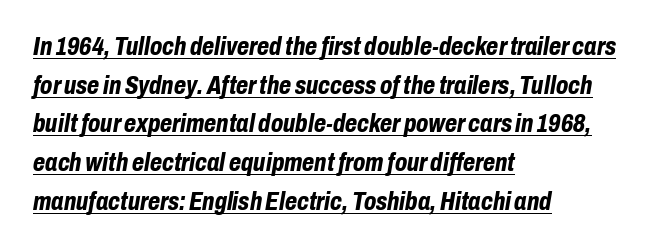
Q: Is the text bold? A: Yes.
Q: Is the text italic (slanted)? A: Yes, it leans right by about 10 degrees.
Q: Is the text underlined? A: Yes.
Q: How is the paragraph aligned? A: Left-aligned.
Q: Is the spacing between letters normal or unusually wide? A: Normal.
Q: Is the spacing between lines tight, normal or loose? A: Normal.
